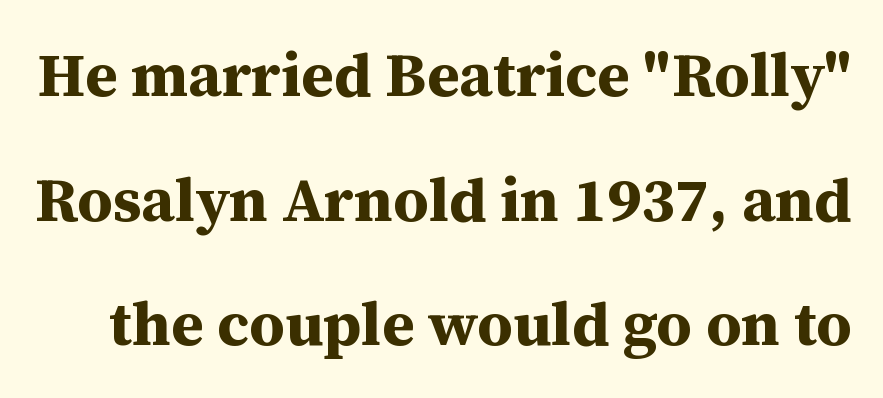
Q: Is the text bold? A: Yes.
Q: Is the text italic (slanted)? A: No, it is upright.
Q: Is the typeface a serif or a sans-serif typeface? A: Serif.
Q: Is the text underlined? A: No.
Q: Is the spacing between letters normal or unusually wide? A: Normal.
Q: Is the spacing between lines tight, normal or loose? A: Loose.
Q: Width (condensed, normal, or wide)? A: Normal.
Q: Stroke contrast? A: Medium.
Q: x-height? A: Medium.
Q: Monospaced? A: No.
